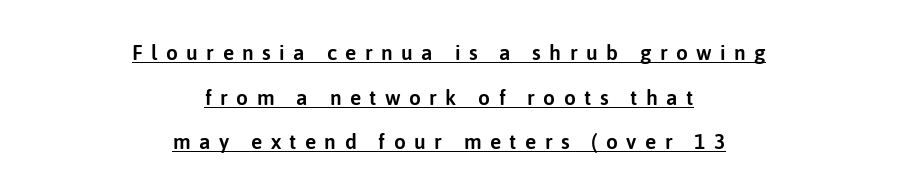
The image shows 21 px text type, upright; set centered, loose line spacing (2.13x), unusually wide letter spacing (+0.4 em), underlined.
